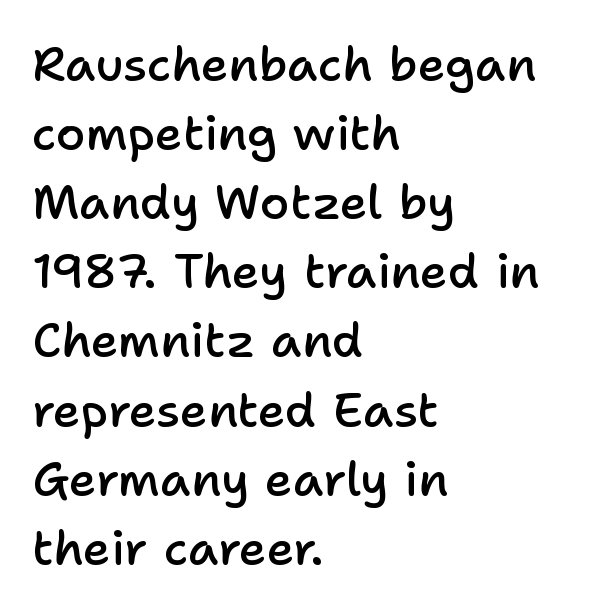
Q: Is the text bold? A: Semi-bold.
Q: Is the text italic (slanted)? A: No, it is upright.
Q: Is the typeface a serif or a sans-serif typeface? A: Sans-serif.
Q: Is the text underlined? A: No.
Q: How is the paragraph aligned? A: Left-aligned.
Q: Is the spacing between letters normal or unusually wide? A: Normal.
Q: Is the spacing between lines tight, normal or loose? A: Normal.
Q: Width (condensed, normal, or wide)? A: Normal.
Q: Stroke contrast? A: Low.
Q: x-height? A: Medium.
Q: Monospaced? A: No.
